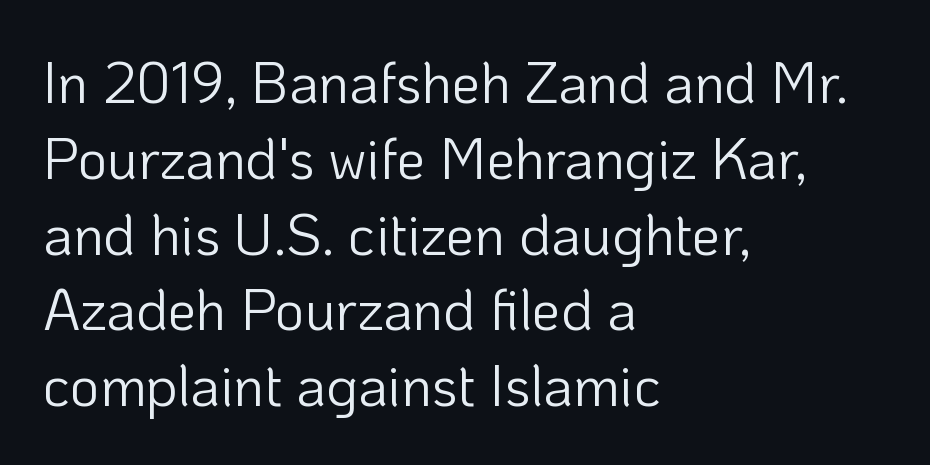
The image shows 57 px light sans-serif type, upright; set left-aligned, normal line spacing (1.33x), normal letter spacing, not underlined; low stroke contrast and a medium x-height.
